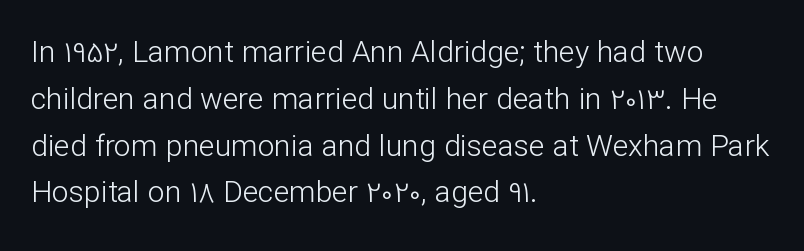
Q: Is the text bold? A: No.
Q: Is the text italic (slanted)? A: No, it is upright.
Q: Is the typeface a serif or a sans-serif typeface? A: Sans-serif.
Q: Is the text underlined? A: No.
Q: How is the paragraph aligned? A: Left-aligned.
Q: Is the spacing between letters normal or unusually wide? A: Normal.
Q: Is the spacing between lines tight, normal or loose? A: Normal.
Q: Width (condensed, normal, or wide)? A: Normal.
Q: Stroke contrast? A: Low.
Q: x-height? A: Medium.
Q: Monospaced? A: No.
